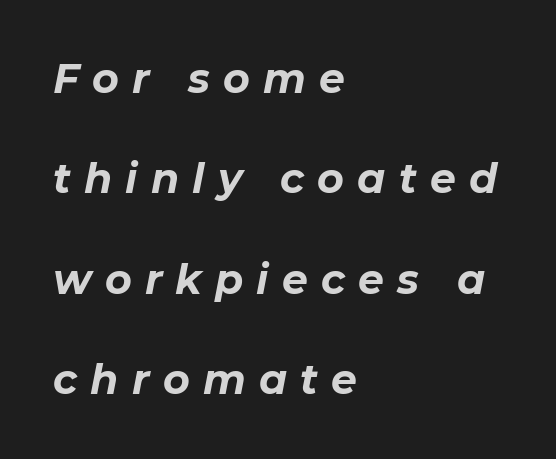
Q: Is the text bold? A: Yes.
Q: Is the text italic (slanted)? A: Yes, it leans right by about 11 degrees.
Q: Is the text underlined? A: No.
Q: How is the paragraph aligned? A: Left-aligned.
Q: Is the spacing between letters normal or unusually wide? A: Unusually wide.
Q: Is the spacing between lines tight, normal or loose? A: Loose.
Q: Width (condensed, normal, or wide)? A: Normal.
Q: Stroke contrast? A: Low.
Q: x-height? A: Medium.
Q: Monospaced? A: No.
